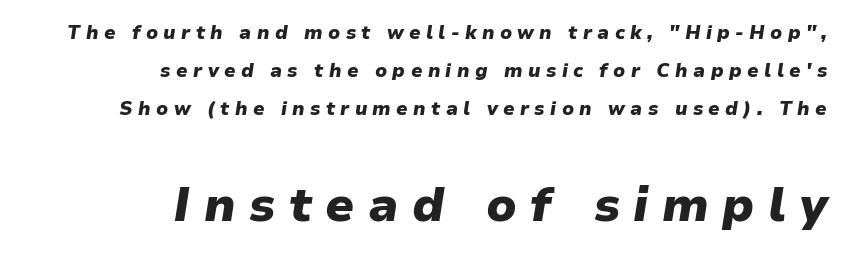
Q: Is the text bold? A: Yes.
Q: Is the text italic (slanted)? A: Yes, it leans right by about 9 degrees.
Q: Is the text underlined? A: No.
Q: How is the paragraph aligned? A: Right-aligned.
Q: Is the spacing between letters normal or unusually wide? A: Unusually wide.
Q: Is the spacing between lines tight, normal or loose? A: Loose.
Q: Which block of text is set in a larger size, the first (top) or the second (bottom)? A: The second (bottom) one.
Q: Width (condensed, normal, or wide)? A: Normal.
Q: Stroke contrast? A: Low.
Q: x-height? A: Medium.
Q: Monospaced? A: No.
